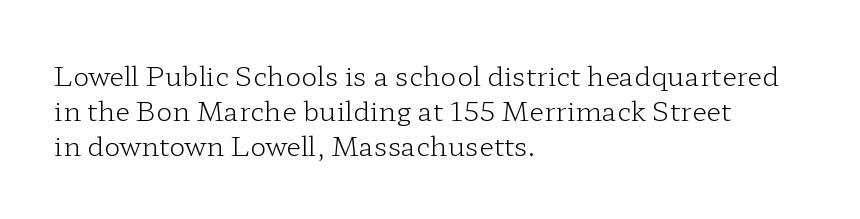
{"italic": "no", "bold": "no", "underline": "no", "align": "left", "line_spacing": "normal", "line_spacing_ratio": 1.3, "letter_spacing": "normal", "letter_spacing_em": 0.0, "glyph_px": 27}
